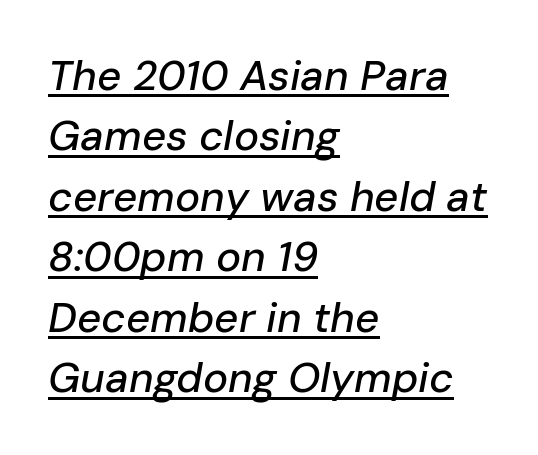
{"italic": "yes", "lean": "right", "slant_degrees": 10, "width": "normal", "stroke_contrast": "low", "x_height": "medium", "monospaced": "no", "underline": "yes", "align": "left", "line_spacing": "normal", "line_spacing_ratio": 1.44, "letter_spacing": "normal", "letter_spacing_em": 0.0, "glyph_px": 42}
